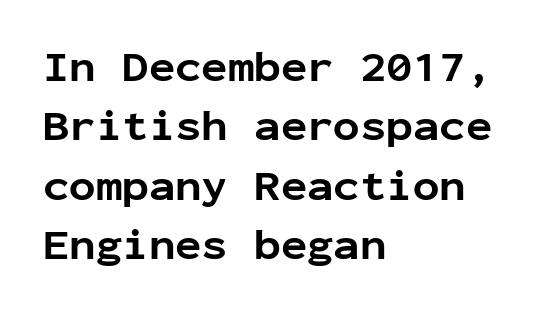
Q: Is the text bold? A: Yes.
Q: Is the text italic (slanted)? A: No, it is upright.
Q: Is the typeface a serif or a sans-serif typeface? A: Sans-serif.
Q: Is the text underlined? A: No.
Q: How is the paragraph aligned? A: Left-aligned.
Q: Is the spacing between letters normal or unusually wide? A: Normal.
Q: Is the spacing between lines tight, normal or loose? A: Normal.
Q: Width (condensed, normal, or wide)? A: Normal.
Q: Stroke contrast? A: Low.
Q: x-height? A: Medium.
Q: Monospaced? A: Yes.
